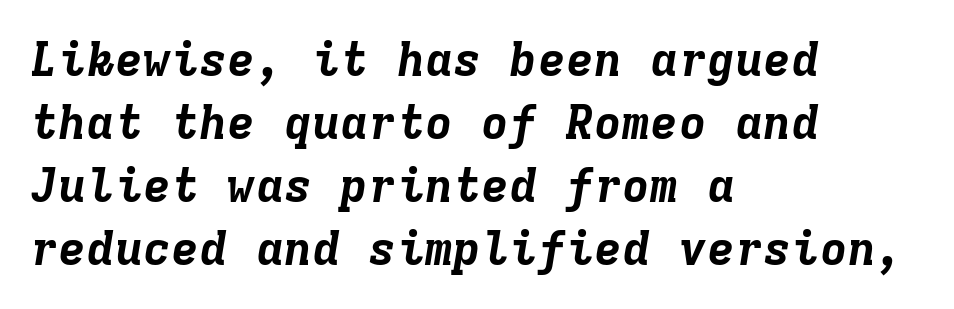
Q: Is the text bold? A: Yes.
Q: Is the text italic (slanted)? A: Yes, it leans right by about 9 degrees.
Q: Is the text underlined? A: No.
Q: How is the paragraph aligned? A: Left-aligned.
Q: Is the spacing between letters normal or unusually wide? A: Normal.
Q: Is the spacing between lines tight, normal or loose? A: Normal.
Q: Width (condensed, normal, or wide)? A: Normal.
Q: Stroke contrast? A: Low.
Q: x-height? A: Medium.
Q: Monospaced? A: Yes.
